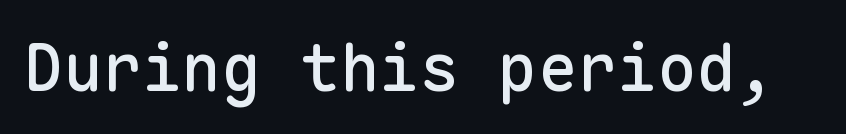
Q: Is the text italic (slanted)? A: No, it is upright.
Q: Is the typeface a serif or a sans-serif typeface? A: Sans-serif.
Q: Is the text underlined? A: No.
Q: Is the spacing between letters normal or unusually wide? A: Normal.
Q: Width (condensed, normal, or wide)? A: Normal.
Q: Stroke contrast? A: Low.
Q: x-height? A: Medium.
Q: Monospaced? A: Yes.
